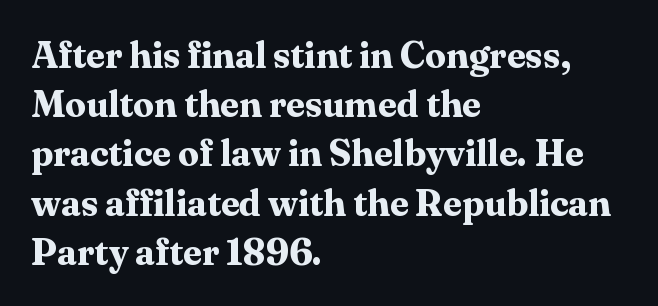
The image shows 37 px bold serif type, upright; set left-aligned, normal line spacing (1.33x), normal letter spacing, not underlined; medium stroke contrast and a medium x-height.
